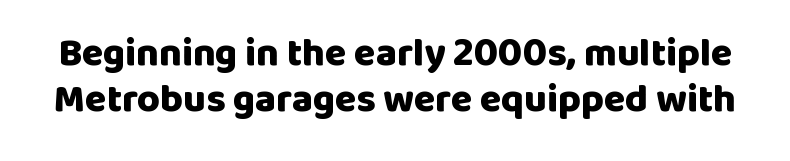
Ordinary non-slanted type is in use. Type without underlining. The face used here is proportionally spaced, like ordinary book or web type. Note: no serifs on the glyphs. The gaps between neighbouring characters are ordinary and unremarkable. The strokes are fattened all the way to bold.
